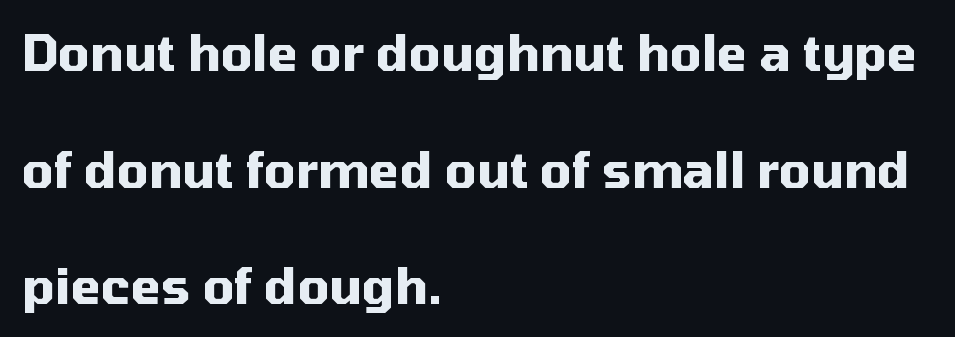
Q: Is the text bold? A: Yes.
Q: Is the text italic (slanted)? A: No, it is upright.
Q: Is the typeface a serif or a sans-serif typeface? A: Sans-serif.
Q: Is the text underlined? A: No.
Q: How is the paragraph aligned? A: Left-aligned.
Q: Is the spacing between letters normal or unusually wide? A: Normal.
Q: Is the spacing between lines tight, normal or loose? A: Loose.
Q: Width (condensed, normal, or wide)? A: Normal.
Q: Stroke contrast? A: Medium.
Q: x-height? A: Medium.
Q: Monospaced? A: No.
